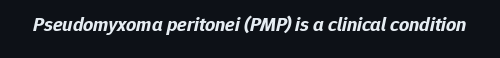
Underline: absent. Strokes here are thick enough to call this a true bold. The face used here is rendered with its standard letterfit. The axis of the letterforms is tilted away from vertical.
